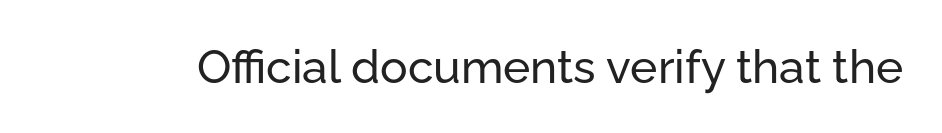
Q: Is the text italic (slanted)? A: No, it is upright.
Q: Is the typeface a serif or a sans-serif typeface? A: Sans-serif.
Q: Is the text underlined? A: No.
Q: Is the spacing between letters normal or unusually wide? A: Normal.
Q: Width (condensed, normal, or wide)? A: Normal.
Q: Stroke contrast? A: Low.
Q: x-height? A: Medium.
Q: Monospaced? A: No.
